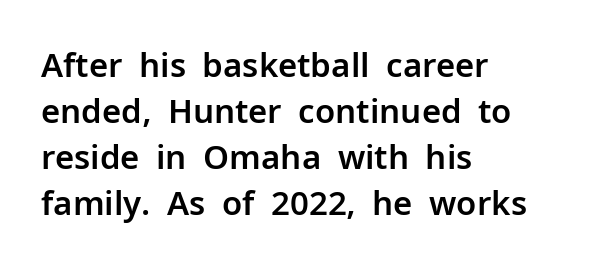
The image shows 33 px sans-serif type, upright; set left-aligned, normal line spacing (1.39x), normal letter spacing, not underlined; low stroke contrast and a medium x-height.
